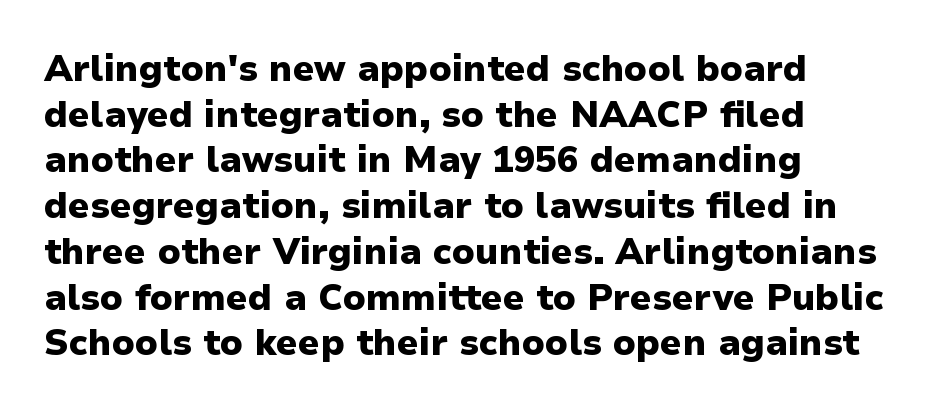
The image shows 36 px heavy sans-serif type, upright; set left-aligned, normal line spacing (1.27x), normal letter spacing, not underlined; low stroke contrast and a medium x-height.
